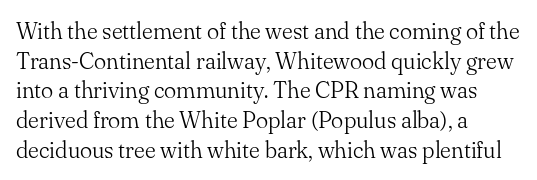
The lines sit at an ordinary, default distance from one another. The rag falls on the right side of this text block. The characters are drawn with everyday or finer stroke widths. Descender tails drop into unmarked territory.
